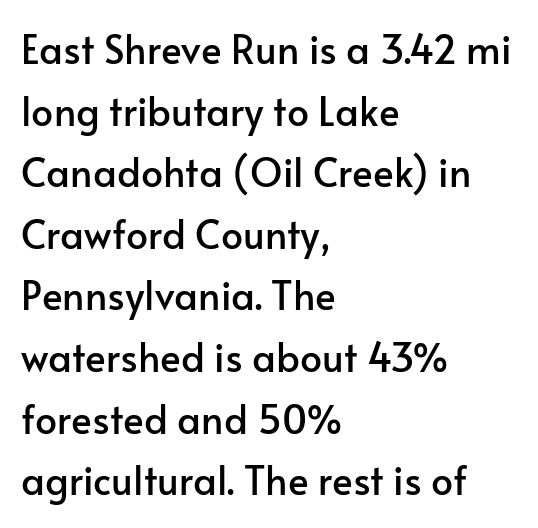
Look at the bottom of the vertical strokes: they stop flat, with no serifs. Unlike italic type, these characters show no tilt at all. Nobody drew a line under any word here. The space between consecutive lines is moderate.
